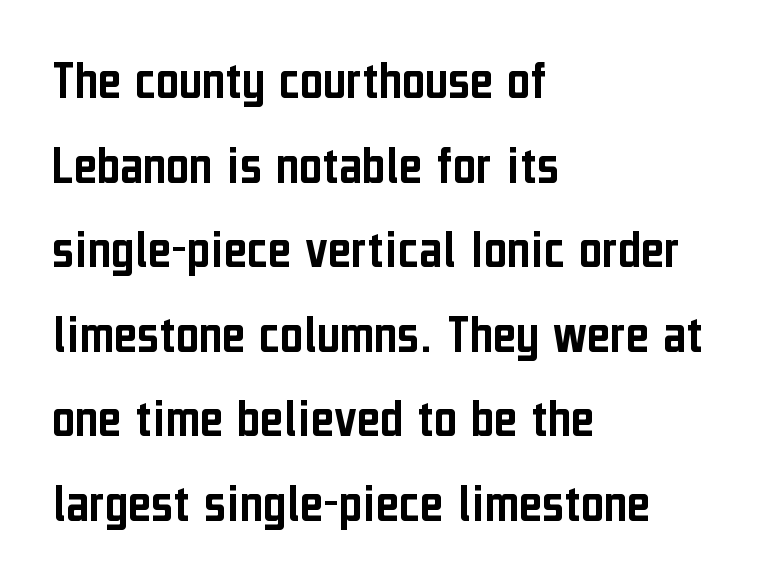
Q: Is the text italic (slanted)? A: No, it is upright.
Q: Is the typeface a serif or a sans-serif typeface? A: Sans-serif.
Q: Is the text underlined? A: No.
Q: How is the paragraph aligned? A: Left-aligned.
Q: Is the spacing between letters normal or unusually wide? A: Normal.
Q: Is the spacing between lines tight, normal or loose? A: Normal.
Q: Width (condensed, normal, or wide)? A: Condensed.
Q: Stroke contrast? A: Low.
Q: x-height? A: Medium.
Q: Monospaced? A: No.
